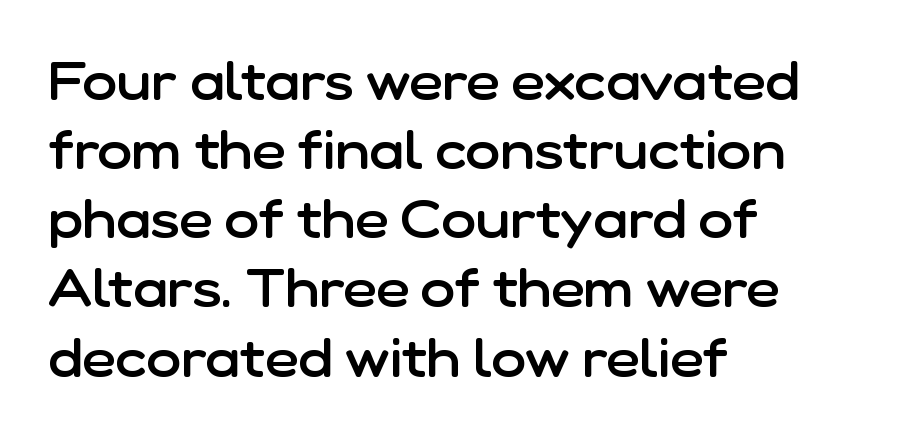
The image shows 52 px semibold sans-serif type, upright; set left-aligned, normal line spacing (1.33x), normal letter spacing, not underlined; low stroke contrast and a medium x-height.
